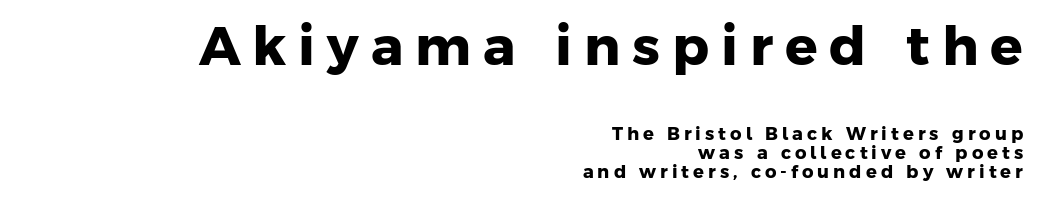
Vertical spacing — tight. The compositor pushed each line to the right boundary. Typesetter's note: full bold, strokes at maximum text heaviness. Words appear elongated and porous because spacing is wide. Which of the two is more prominent by size? The first, at the top. The type family on display is of the sans-serif kind.
